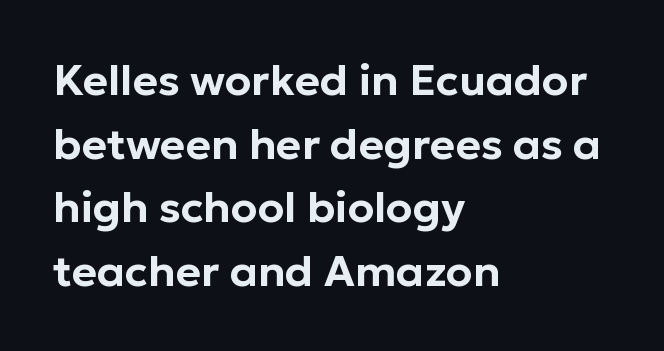
The image shows 43 px sans-serif type, upright; set left-aligned, normal line spacing (1.48x), normal letter spacing, not underlined; low stroke contrast and a medium x-height.
